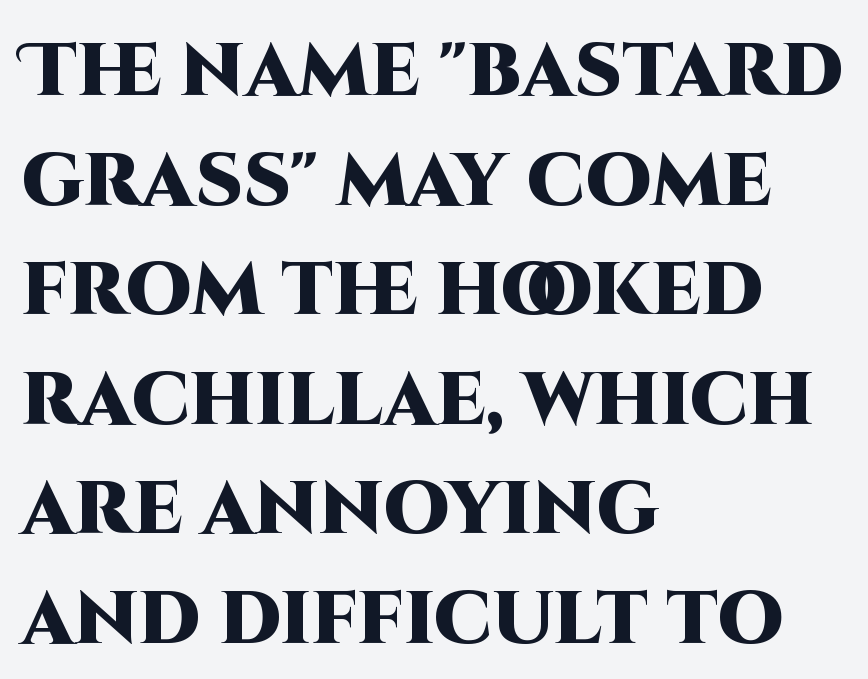
The line texture is even and compact thanks to regular tracking. Only glyphs here, with clear space below each row. Quick note: not italic, upright. The block of text has a typical density, with ordinary space between rows. Left-aligned paragraph, ragged on the right.
